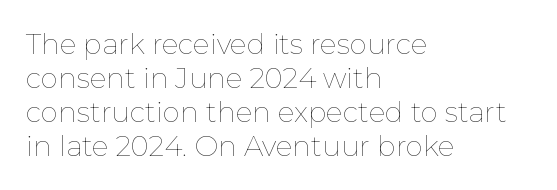
The image shows 28 px thin type, upright; set left-aligned, line spacing 1.21x, normal letter spacing, not underlined; low stroke contrast and a medium x-height.
